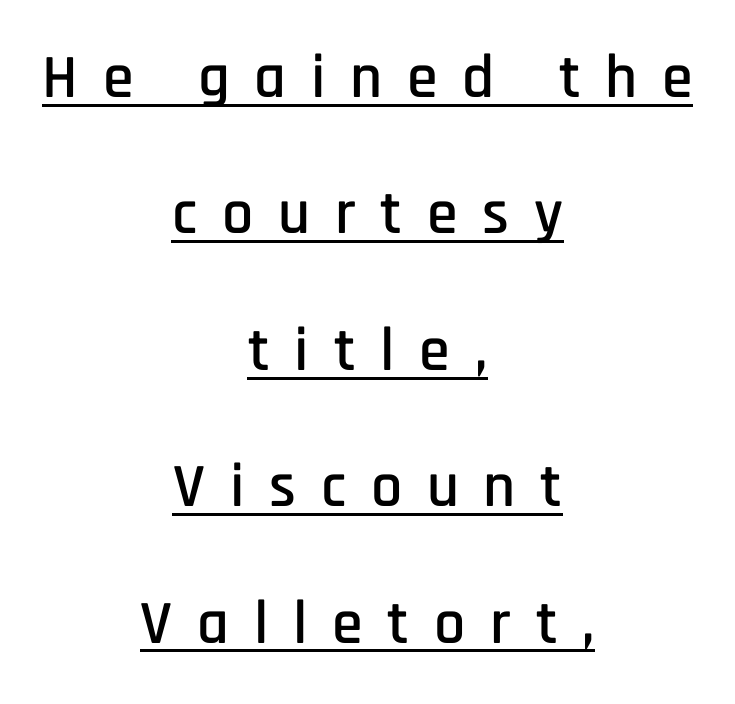
Which margin do the lines hug? Neither — every line sits in the middle. Short note: letters widely spaced. Ordinary non-slanted type is in use. The space between consecutive lines is lavish. A typesetter would label this face a sans. You could not count columns in this text — the font is proportionally spaced.
